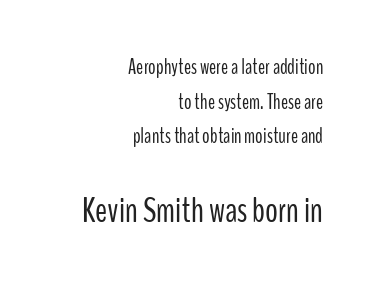
Q: Is the text bold? A: No.
Q: Is the text italic (slanted)? A: No, it is upright.
Q: Is the typeface a serif or a sans-serif typeface? A: Sans-serif.
Q: Is the text underlined? A: No.
Q: How is the paragraph aligned? A: Right-aligned.
Q: Is the spacing between letters normal or unusually wide? A: Normal.
Q: Is the spacing between lines tight, normal or loose? A: Normal.
Q: Which block of text is set in a larger size, the first (top) or the second (bottom)? A: The second (bottom) one.
Q: Width (condensed, normal, or wide)? A: Condensed.
Q: Stroke contrast? A: Low.
Q: x-height? A: Medium.
Q: Monospaced? A: No.
